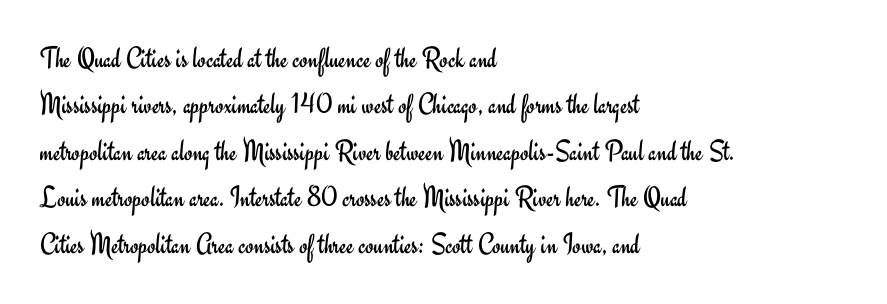
The image shows 30 px regular-weight sans-serif type; set left-aligned, normal line spacing (1.55x), normal letter spacing, not underlined; low stroke contrast and a small x-height.
